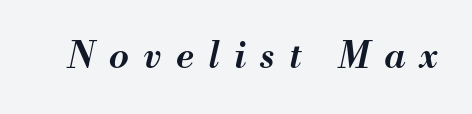
The zone under the glyphs is completely vacant. You can tell it's italic because the verticals aren't actually vertical. The glyphs have the mass of a demibold cut, below bold. A typesetter would call this proportional, since set widths differ per character. The face used here is rendered with a markedly widened letterfit.
